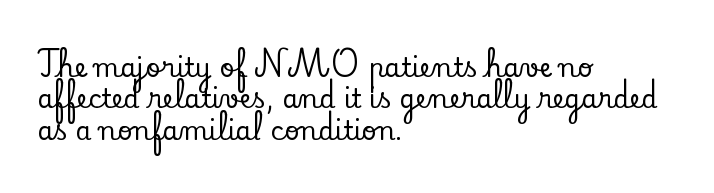
{"italic": "no", "underline": "no", "align": "left", "line_spacing_ratio": 1.21, "letter_spacing": "normal", "letter_spacing_em": 0.0, "glyph_px": 26}
